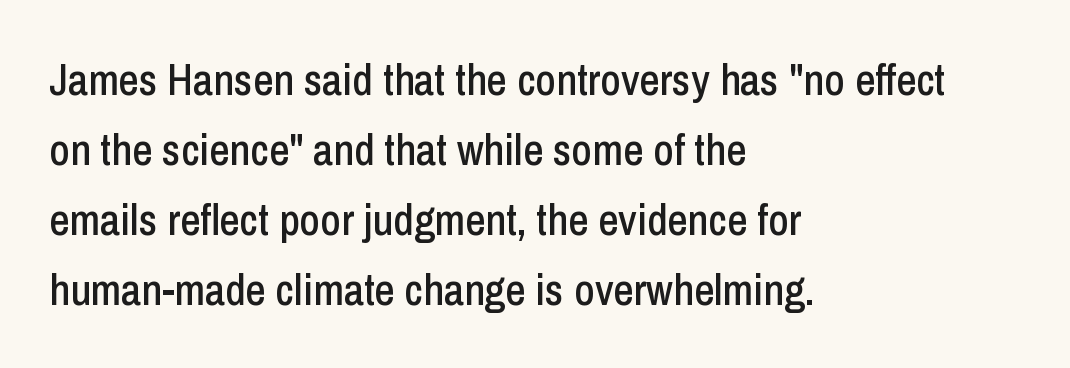
Q: Is the text italic (slanted)? A: No, it is upright.
Q: Is the typeface a serif or a sans-serif typeface? A: Sans-serif.
Q: Is the text underlined? A: No.
Q: How is the paragraph aligned? A: Left-aligned.
Q: Is the spacing between letters normal or unusually wide? A: Normal.
Q: Is the spacing between lines tight, normal or loose? A: Normal.
Q: Width (condensed, normal, or wide)? A: Condensed.
Q: Stroke contrast? A: Low.
Q: x-height? A: Medium.
Q: Monospaced? A: No.
